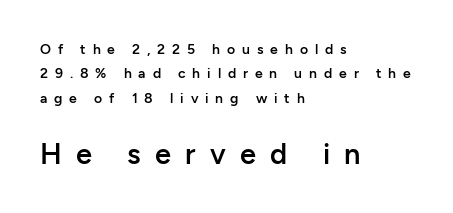
Q: Is the text bold? A: Semi-bold.
Q: Is the text italic (slanted)? A: No, it is upright.
Q: Is the typeface a serif or a sans-serif typeface? A: Sans-serif.
Q: Is the text underlined? A: No.
Q: How is the paragraph aligned? A: Left-aligned.
Q: Is the spacing between letters normal or unusually wide? A: Unusually wide.
Q: Which block of text is set in a larger size, the first (top) or the second (bottom)? A: The second (bottom) one.
Q: Width (condensed, normal, or wide)? A: Normal.
Q: Stroke contrast? A: Low.
Q: x-height? A: Medium.
Q: Monospaced? A: No.
